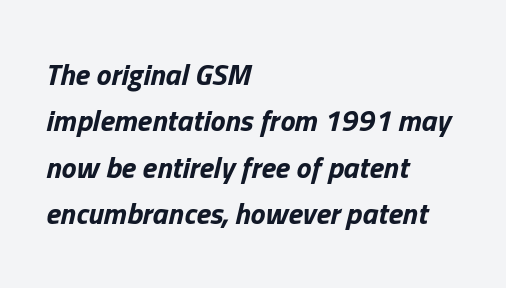
The image shows 30 px bold type, italic (leaning right); set left-aligned, normal line spacing (1.55x), normal letter spacing, not underlined; low stroke contrast and a medium x-height.
